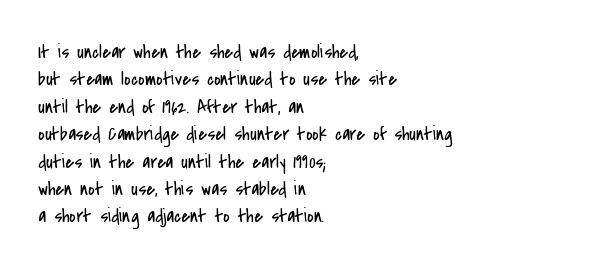
{"italic": "no", "bold": "no", "underline": "no", "align": "left", "line_spacing": "normal", "line_spacing_ratio": 1.37, "letter_spacing": "normal", "letter_spacing_em": 0.0, "glyph_px": 20}
